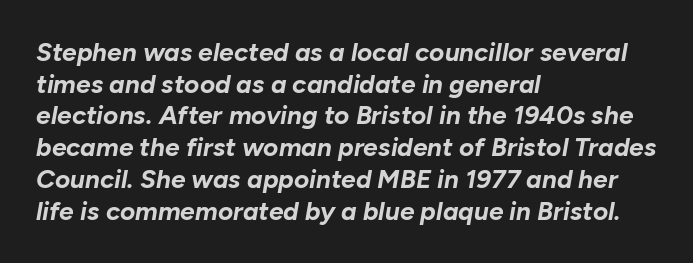
The glyphs are unaccompanied by any horizontal stroke below them. Inter-character spacing is left at the font's built-in metrics. The face used here has a pronounced slope to its letters. You'd pick this weight for a headline — it's a proper bold. Line beginnings align vertically; line endings do not.
